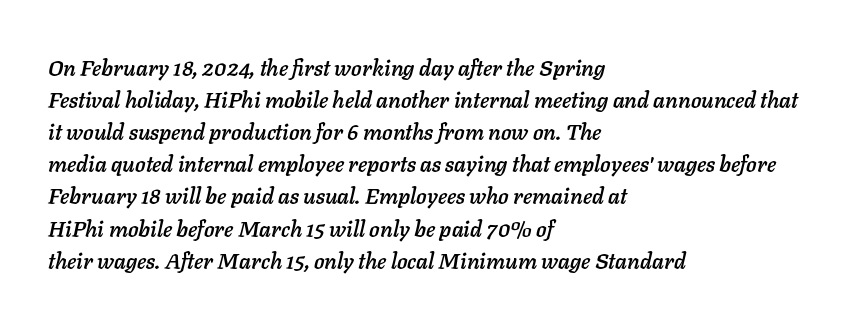
{"italic": "yes", "lean": "right", "slant_degrees": 11, "underline": "no", "align": "left", "line_spacing": "normal", "line_spacing_ratio": 1.46, "letter_spacing": "normal", "letter_spacing_em": 0.0, "glyph_px": 22}
